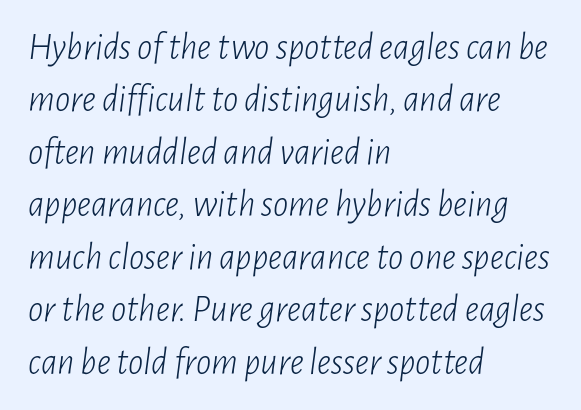
Think of a printed novel: that variable character pitch is what you see here. This reads as an unemphasized weight, regular at the heaviest. Is there much room between lines? A standard amount, neither cramped nor airy. Rule under the text: the space is simply empty. Would a proofreader flag this as italicized? Yes. This rendering leaves character spacing at its baseline value.
